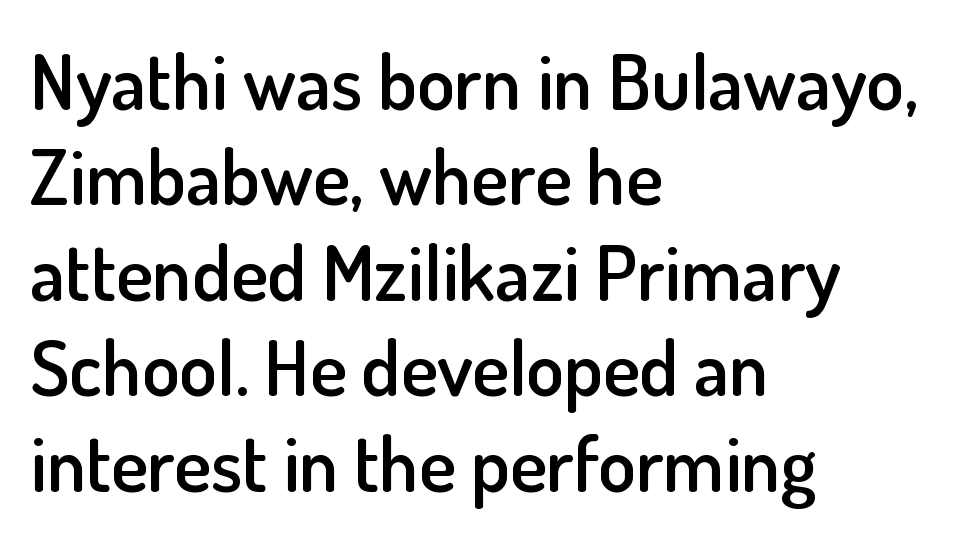
{"serif": "no", "italic": "no", "bold": "semi", "weight": "semibold", "width": "normal", "stroke_contrast": "low", "x_height": "small", "monospaced": "no", "underline": "no", "align": "left", "line_spacing_ratio": 1.24, "letter_spacing": "normal", "letter_spacing_em": 0.0, "glyph_px": 77}
